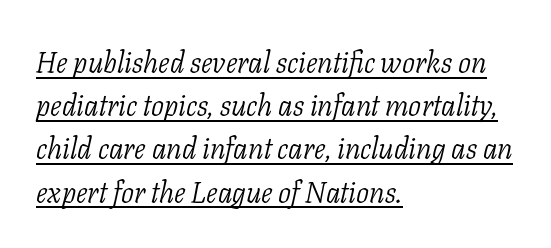
Looking at the ascenders, they clearly lean. Letters have the restrained weight of plain body copy at most. Every row of glyphs begins at an identical x-position on the left. The horizontal fit of the characters is conventional and even.
